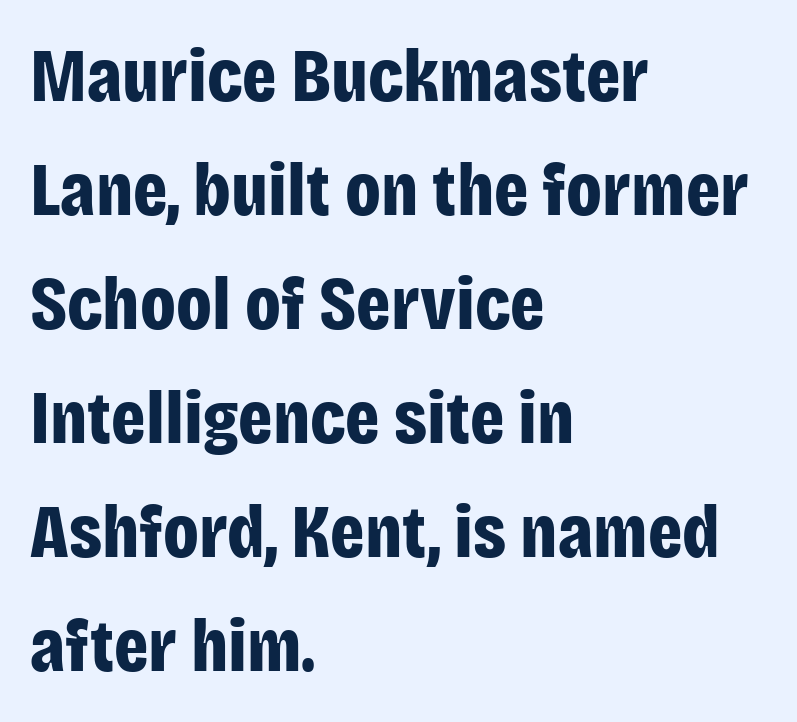
Q: Is the text bold? A: Yes.
Q: Is the text italic (slanted)? A: No, it is upright.
Q: Is the typeface a serif or a sans-serif typeface? A: Sans-serif.
Q: Is the text underlined? A: No.
Q: How is the paragraph aligned? A: Left-aligned.
Q: Is the spacing between letters normal or unusually wide? A: Normal.
Q: Is the spacing between lines tight, normal or loose? A: Normal.
Q: Width (condensed, normal, or wide)? A: Condensed.
Q: Stroke contrast? A: Low.
Q: x-height? A: Large.
Q: Monospaced? A: No.
